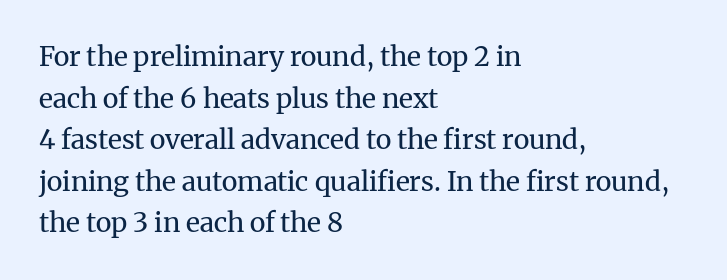
Q: Is the text bold? A: No.
Q: Is the text italic (slanted)? A: No, it is upright.
Q: Is the text underlined? A: No.
Q: How is the paragraph aligned? A: Left-aligned.
Q: Is the spacing between letters normal or unusually wide? A: Normal.
Q: Is the spacing between lines tight, normal or loose? A: Normal.
